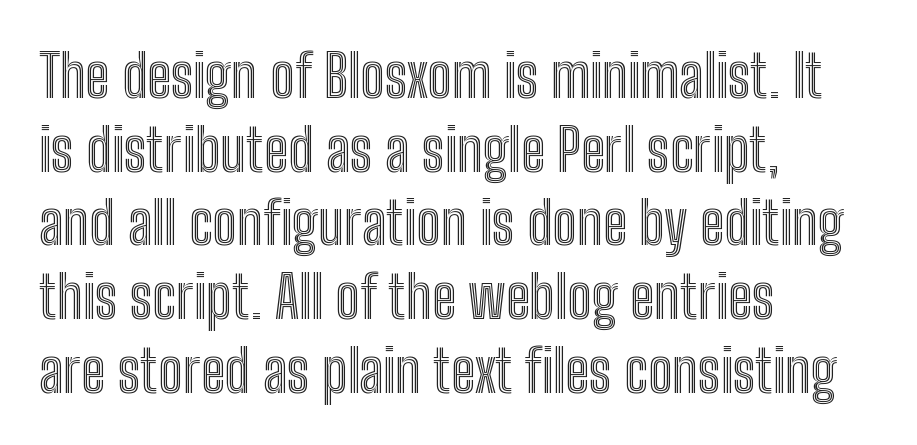
Characters follow at the spacing the type designer built in. These lines stack with their left ends in a neat column. How would I describe the line gaps? Plain and ordinary. The font's upright variant was chosen for this text. You could not count columns in this text — the font is proportionally spaced.
